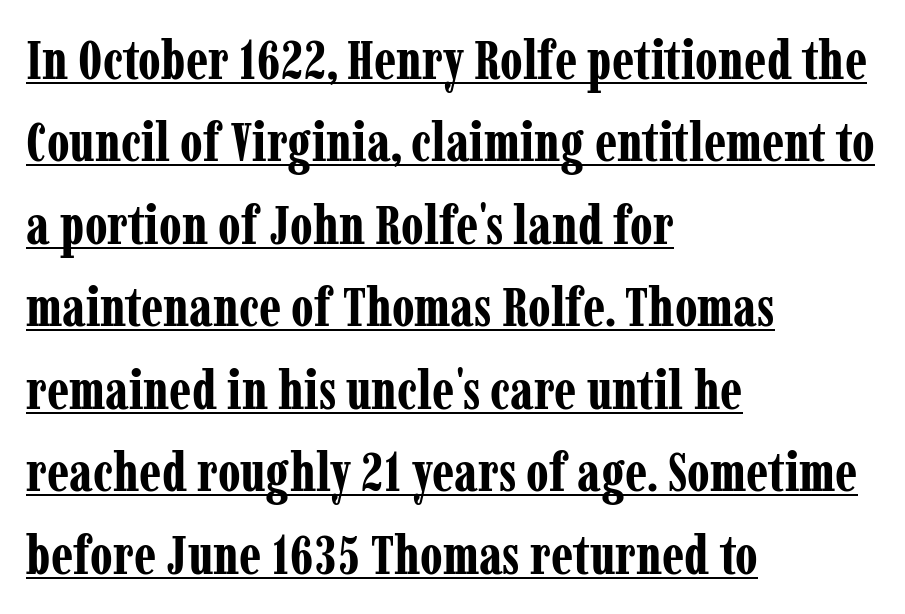
The image shows 55 px bold, condensed serif type, upright; set left-aligned, normal line spacing (1.5x), normal letter spacing, underlined; low stroke contrast and a medium x-height.
